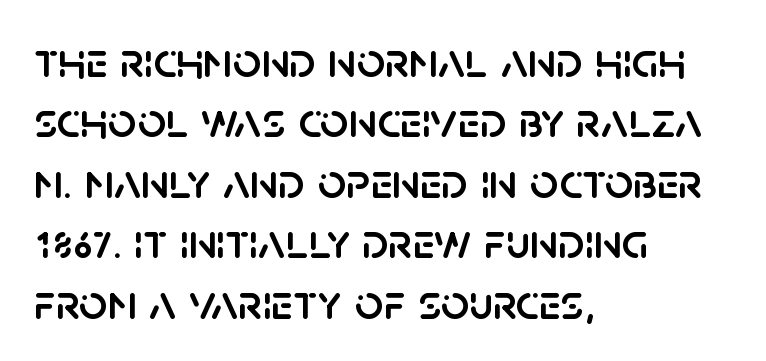
The image shows 50 px sans-serif type, upright; set left-aligned, line spacing 1.21x, normal letter spacing, not underlined; low stroke contrast and a large x-height.
